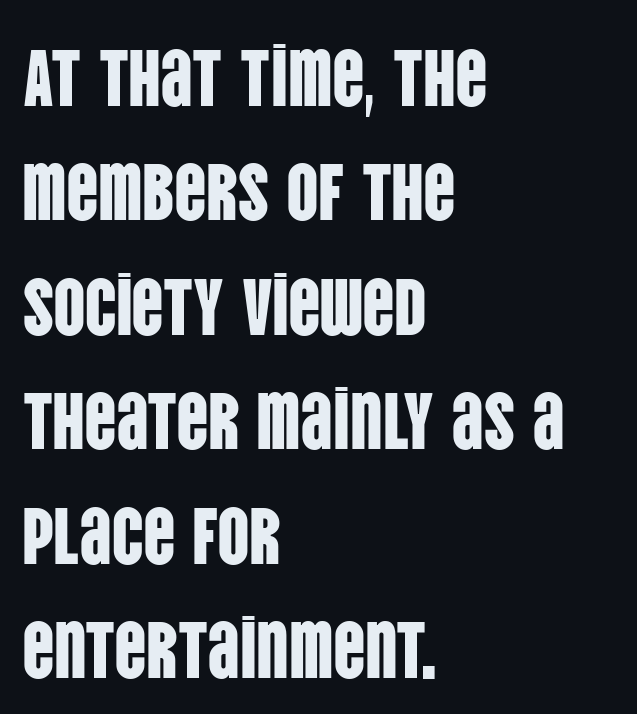
{"serif": "no", "italic": "no", "width": "condensed", "stroke_contrast": "low", "x_height": "large", "monospaced": "no", "underline": "no", "align": "left", "line_spacing": "normal", "line_spacing_ratio": 1.43, "letter_spacing": "normal", "letter_spacing_em": 0.0, "glyph_px": 80}
